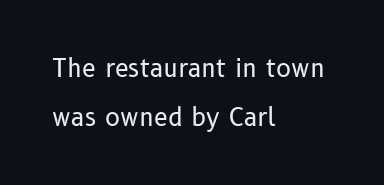
{"italic": "no", "bold": "no", "underline": "no", "align": "left", "line_spacing": "loose", "line_spacing_ratio": 1.95, "letter_spacing": "normal", "letter_spacing_em": 0.0, "glyph_px": 25}
